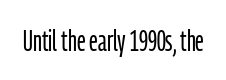
{"serif": "no", "italic": "no", "bold": "no", "weight": "light", "width": "condensed", "stroke_contrast": "low", "x_height": "medium", "monospaced": "no", "underline": "no", "letter_spacing": "normal", "letter_spacing_em": 0.0, "glyph_px": 29}
